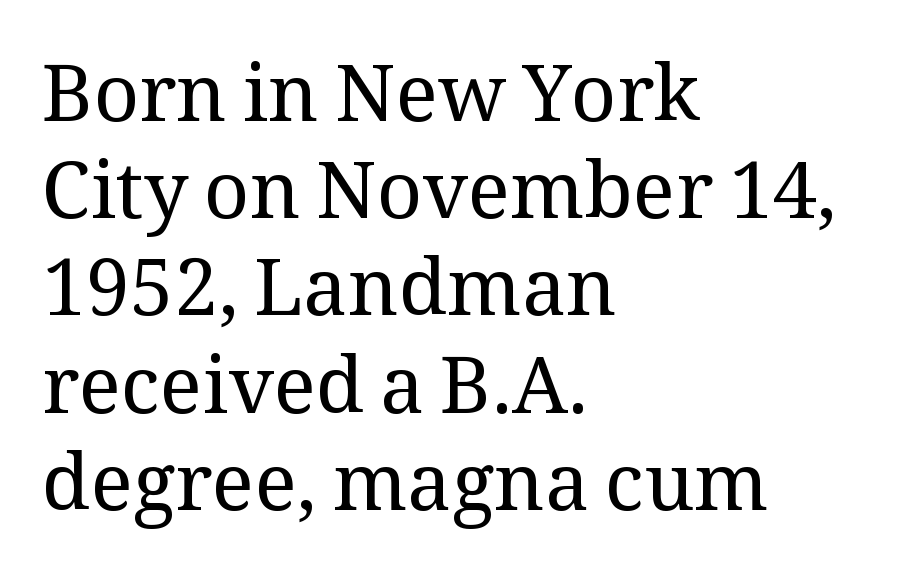
Q: Is the text bold? A: No.
Q: Is the text italic (slanted)? A: No, it is upright.
Q: Is the typeface a serif or a sans-serif typeface? A: Serif.
Q: Is the text underlined? A: No.
Q: How is the paragraph aligned? A: Left-aligned.
Q: Is the spacing between letters normal or unusually wide? A: Normal.
Q: Width (condensed, normal, or wide)? A: Normal.
Q: Stroke contrast? A: Medium.
Q: x-height? A: Medium.
Q: Monospaced? A: No.
